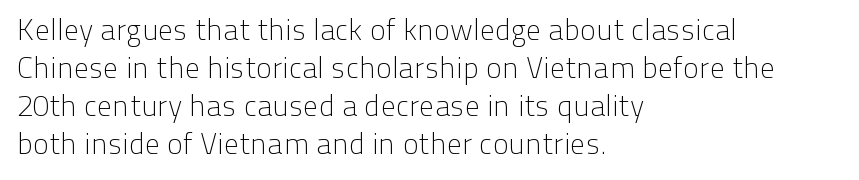
The image shows 30 px light sans-serif type, upright; set left-aligned, normal line spacing (1.27x), normal letter spacing, not underlined; low stroke contrast and a medium x-height.
